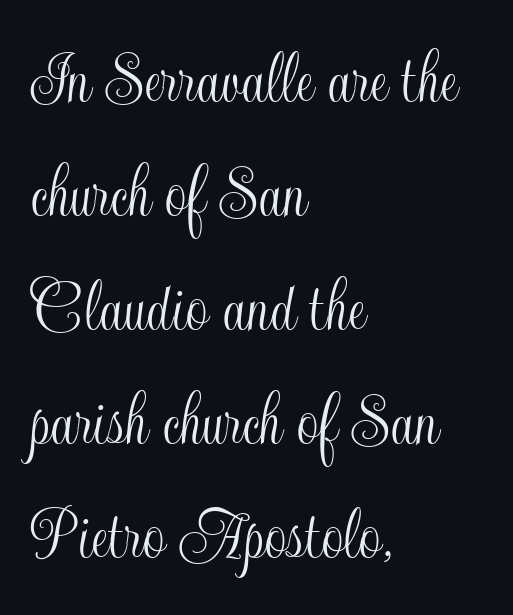
Notice how the passage keeps a crisp vertical edge on the left only. Students, note that the glyphs here touch the page at normal intervals. Reading down the column, the eye jumps a familiar distance to each next line. Is this a fixed-width face? No — the glyphs have proportional, varying widths.
